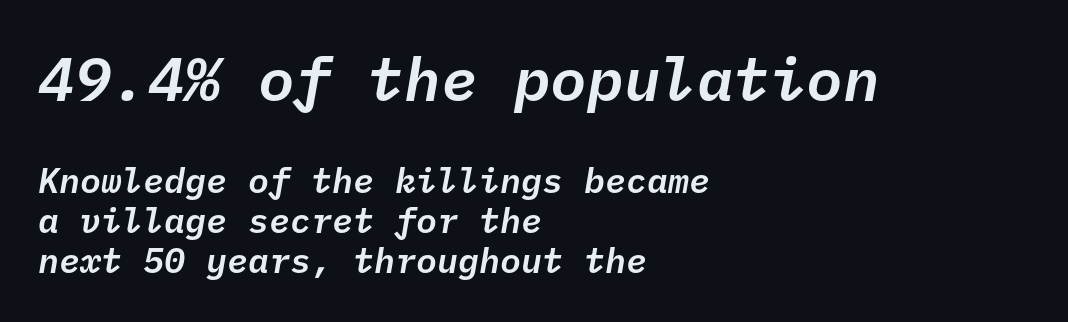
The image shows 61 px text type, italic (leaning right), monospaced; set left-aligned, tight line spacing (1.15x), normal letter spacing, not underlined; the first (top) block is 1.74x larger; low stroke contrast and a medium x-height.
